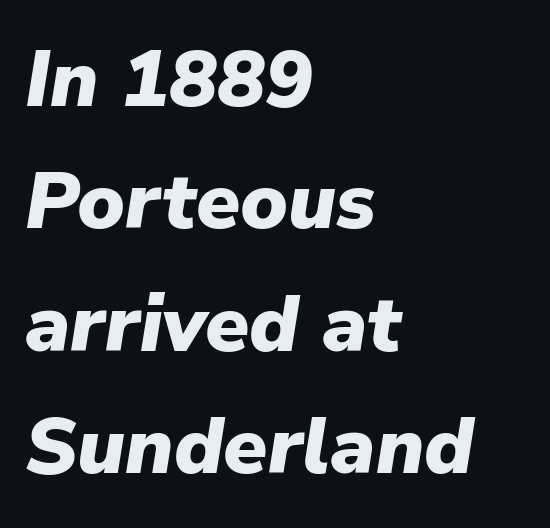
The image shows 80 px heavy type, italic (leaning right); set left-aligned, normal line spacing (1.53x), normal letter spacing, not underlined; low stroke contrast and a medium x-height.
